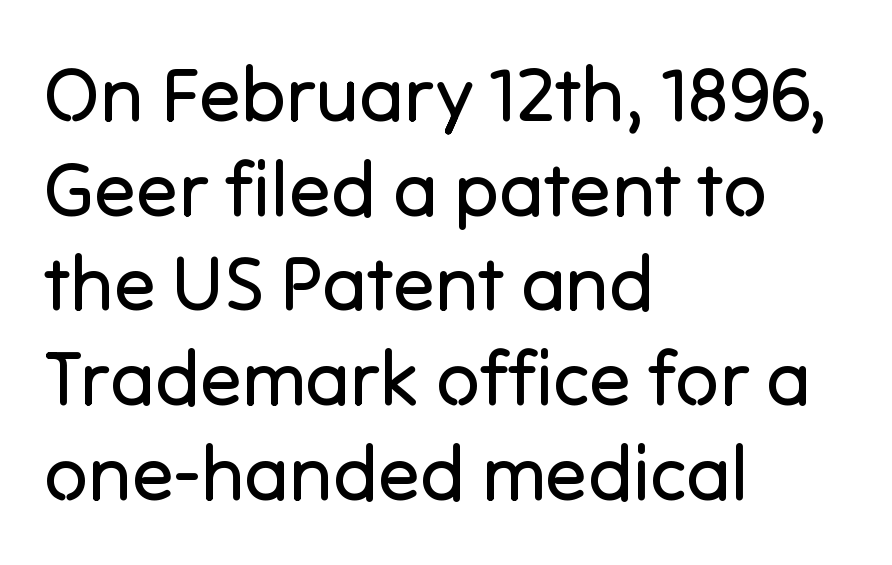
The image shows 77 px regular-weight sans-serif type, upright; set left-aligned, line spacing 1.23x, normal letter spacing, not underlined; low stroke contrast and a medium x-height.
